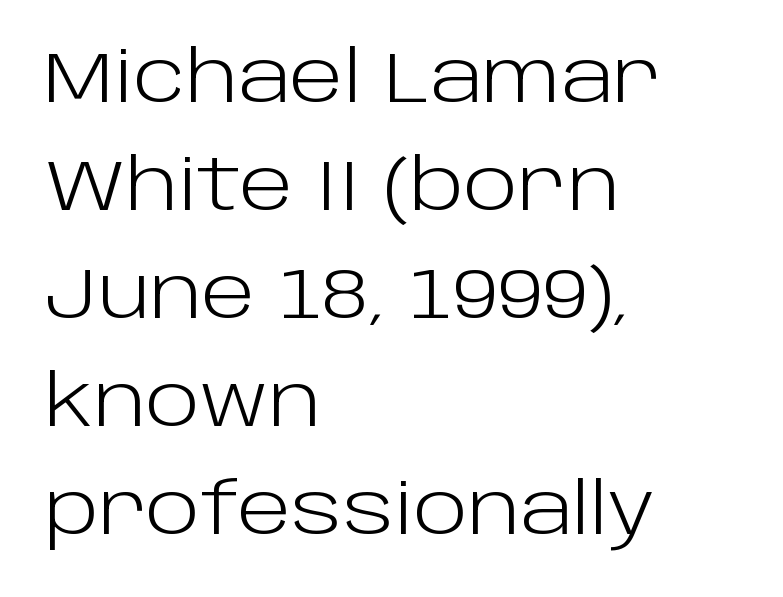
{"serif": "no", "italic": "no", "bold": "no", "weight": "light", "width": "normal", "stroke_contrast": "low", "x_height": "large", "monospaced": "no", "underline": "no", "align": "left", "line_spacing": "normal", "line_spacing_ratio": 1.52, "letter_spacing": "normal", "letter_spacing_em": 0.0, "glyph_px": 71}
